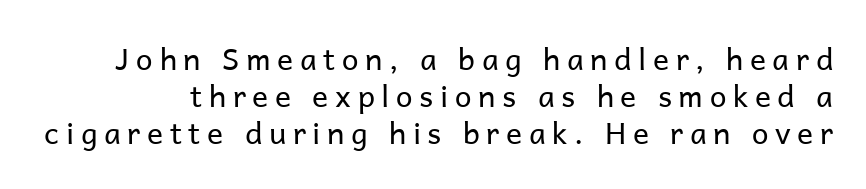
Q: Is the text bold? A: No.
Q: Is the text italic (slanted)? A: No, it is upright.
Q: Is the typeface a serif or a sans-serif typeface? A: Sans-serif.
Q: Is the text underlined? A: No.
Q: Is the spacing between letters normal or unusually wide? A: Unusually wide.
Q: Width (condensed, normal, or wide)? A: Normal.
Q: Stroke contrast? A: Low.
Q: x-height? A: Medium.
Q: Monospaced? A: No.
